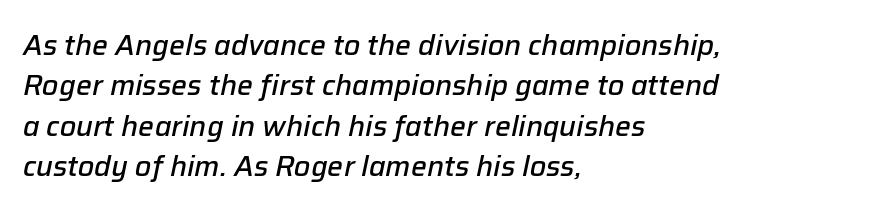
The image shows 28 px semibold type, italic (leaning right); set left-aligned, normal line spacing (1.44x), normal letter spacing, not underlined; low stroke contrast and a medium x-height.
